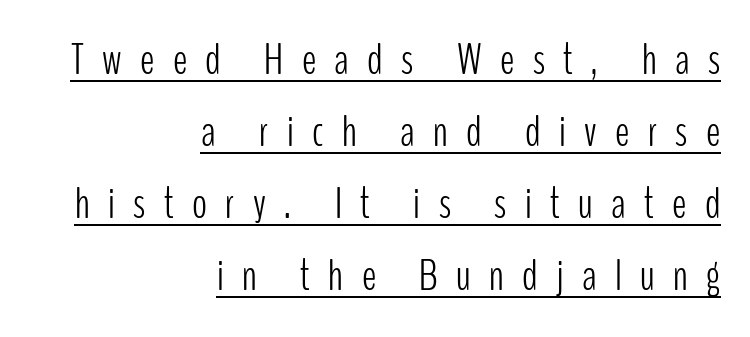
Q: Is the text bold? A: No.
Q: Is the text italic (slanted)? A: No, it is upright.
Q: Is the typeface a serif or a sans-serif typeface? A: Sans-serif.
Q: Is the text underlined? A: Yes.
Q: How is the paragraph aligned? A: Right-aligned.
Q: Is the spacing between letters normal or unusually wide? A: Unusually wide.
Q: Is the spacing between lines tight, normal or loose? A: Normal.
Q: Width (condensed, normal, or wide)? A: Condensed.
Q: Stroke contrast? A: Low.
Q: x-height? A: Medium.
Q: Monospaced? A: No.
